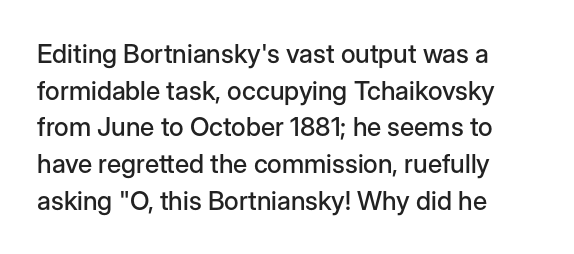
Here the glyphs are tracked normally, forming tight word shapes. Upright lettering throughout. Underline: absent. The lines are quadded left.
